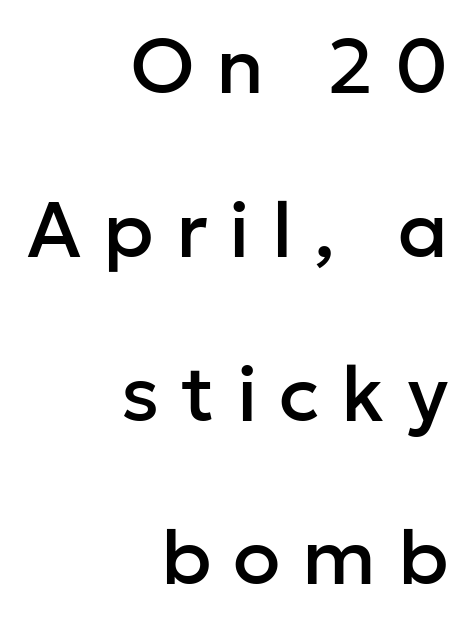
Q: Is the text italic (slanted)? A: No, it is upright.
Q: Is the typeface a serif or a sans-serif typeface? A: Sans-serif.
Q: Is the text underlined? A: No.
Q: How is the paragraph aligned? A: Right-aligned.
Q: Is the spacing between letters normal or unusually wide? A: Unusually wide.
Q: Is the spacing between lines tight, normal or loose? A: Loose.
Q: Width (condensed, normal, or wide)? A: Normal.
Q: Stroke contrast? A: Low.
Q: x-height? A: Medium.
Q: Monospaced? A: No.
